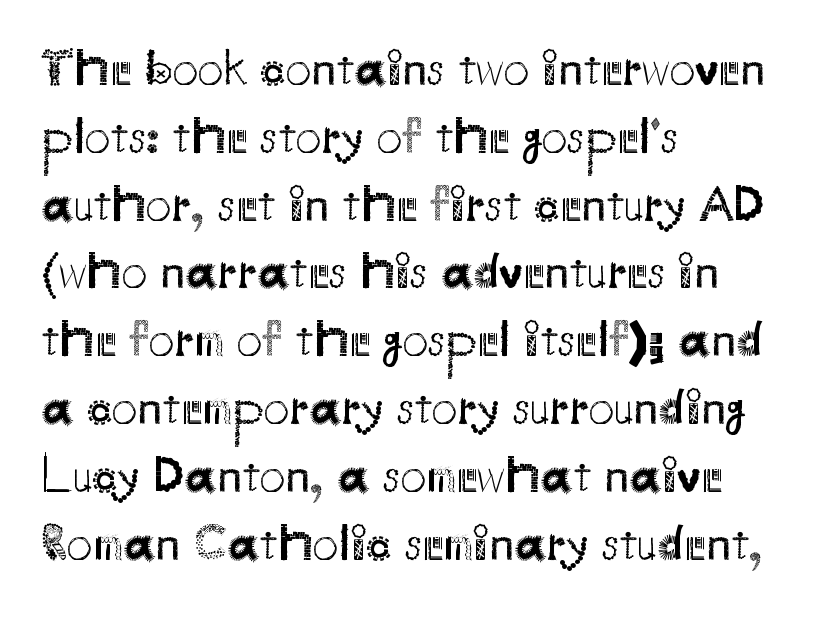
No letter is thick-stroked: the sample isn't bold. Character widths vary here, with narrow letters taking less room than wide ones. One glance says typical: line gaps are just what's usual. Each row of text sits above clean, open space. Nothing unusual about the tracking: characters are spaced as the font intends.
